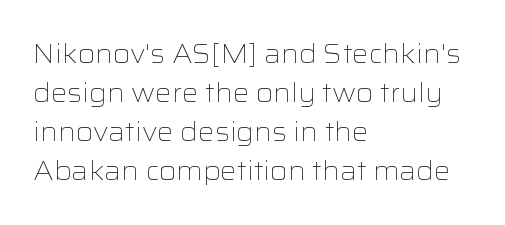
{"italic": "no", "bold": "no", "underline": "no", "align": "left", "line_spacing": "normal", "line_spacing_ratio": 1.5, "letter_spacing": "normal", "letter_spacing_em": 0.0, "glyph_px": 26}
